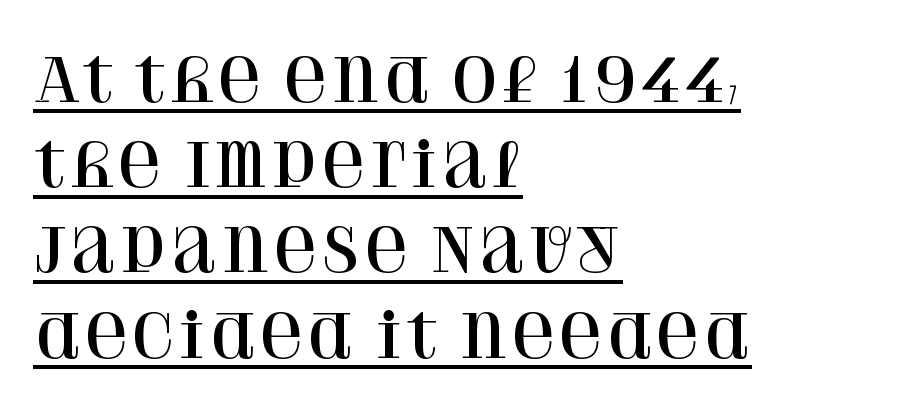
The image shows 60 px serif type, upright; set left-aligned, normal line spacing (1.42x), normal letter spacing, underlined; high stroke contrast and a large x-height.
